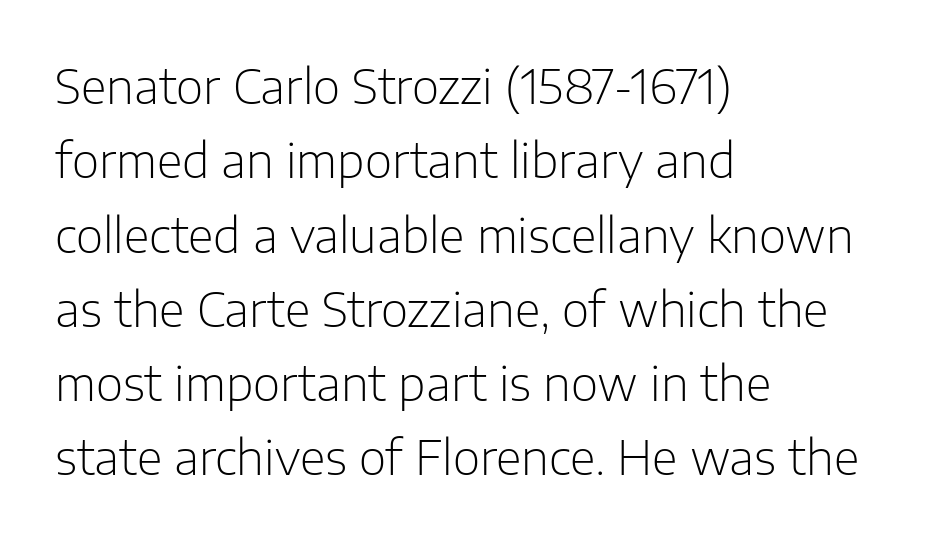
The image shows 47 px light sans-serif type, upright; set left-aligned, normal line spacing (1.58x), normal letter spacing, not underlined; low stroke contrast and a medium x-height.
